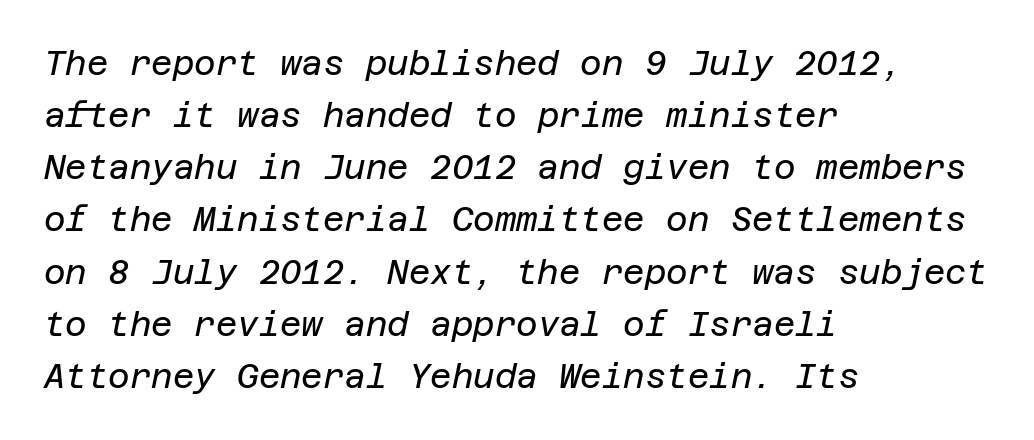
{"italic": "yes", "lean": "right", "slant_degrees": 12, "bold": "no", "weight": "regular", "width": "normal", "stroke_contrast": "low", "x_height": "large", "underline": "no", "align": "left", "line_spacing": "normal", "line_spacing_ratio": 1.58, "letter_spacing": "normal", "letter_spacing_em": 0.0, "glyph_px": 33}
